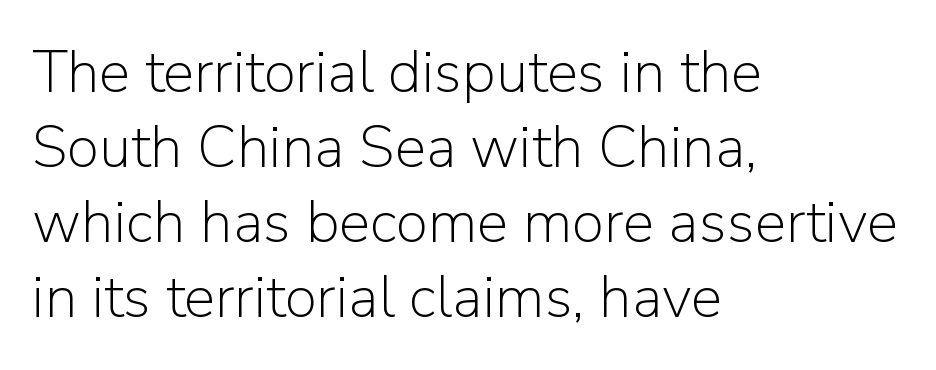
Q: Is the text bold? A: No.
Q: Is the text italic (slanted)? A: No, it is upright.
Q: Is the typeface a serif or a sans-serif typeface? A: Sans-serif.
Q: Is the text underlined? A: No.
Q: How is the paragraph aligned? A: Left-aligned.
Q: Is the spacing between letters normal or unusually wide? A: Normal.
Q: Is the spacing between lines tight, normal or loose? A: Normal.
Q: Width (condensed, normal, or wide)? A: Normal.
Q: Stroke contrast? A: Low.
Q: x-height? A: Medium.
Q: Monospaced? A: No.
